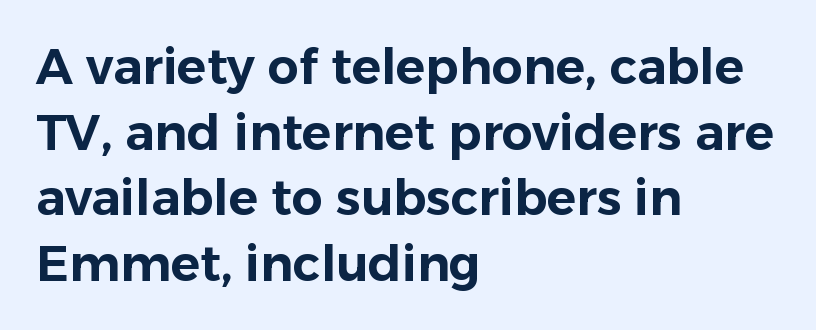
Spacing verdict: proportional, widths tailored to each character. Upright lettering throughout. Line starts are locked; line ends wander. In terms of letterform style, serifs are entirely absent. Reading down the column, the eye jumps a familiar distance to each next line.
